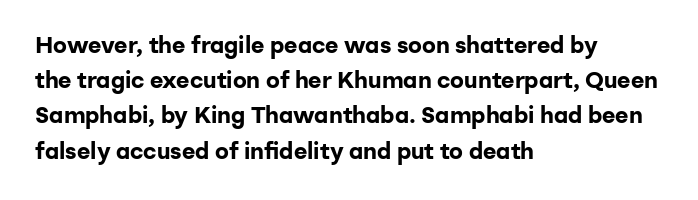
The image shows 23 px bold type, upright; set left-aligned, normal line spacing (1.53x), normal letter spacing, not underlined.
